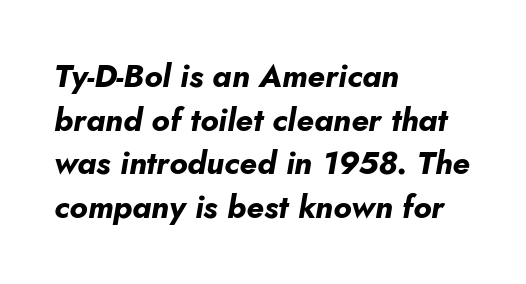
{"italic": "yes", "lean": "right", "slant_degrees": 10, "bold": "yes", "weight": "bold", "width": "normal", "stroke_contrast": "low", "x_height": "small", "monospaced": "no", "underline": "no", "align": "left", "line_spacing": "normal", "line_spacing_ratio": 1.36, "letter_spacing": "normal", "letter_spacing_em": 0.0, "glyph_px": 32}
